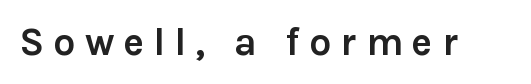
Designer's note — italics off, roman on. The font is running at its bold setting. This rendering features lettering with no underline. To sum up the face: it is a sans, with no serifs.
